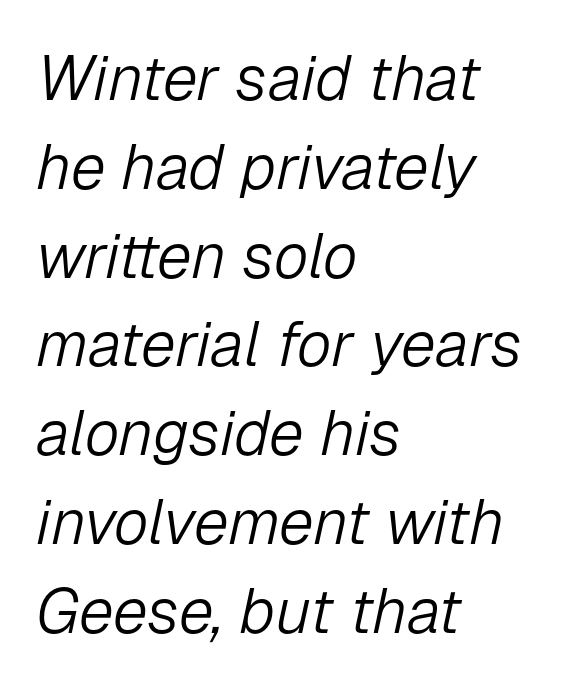
Q: Is the text bold? A: No.
Q: Is the text italic (slanted)? A: Yes, it leans right by about 12 degrees.
Q: Is the text underlined? A: No.
Q: How is the paragraph aligned? A: Left-aligned.
Q: Is the spacing between letters normal or unusually wide? A: Normal.
Q: Is the spacing between lines tight, normal or loose? A: Normal.
Q: Width (condensed, normal, or wide)? A: Normal.
Q: Stroke contrast? A: Low.
Q: x-height? A: Medium.
Q: Monospaced? A: No.
